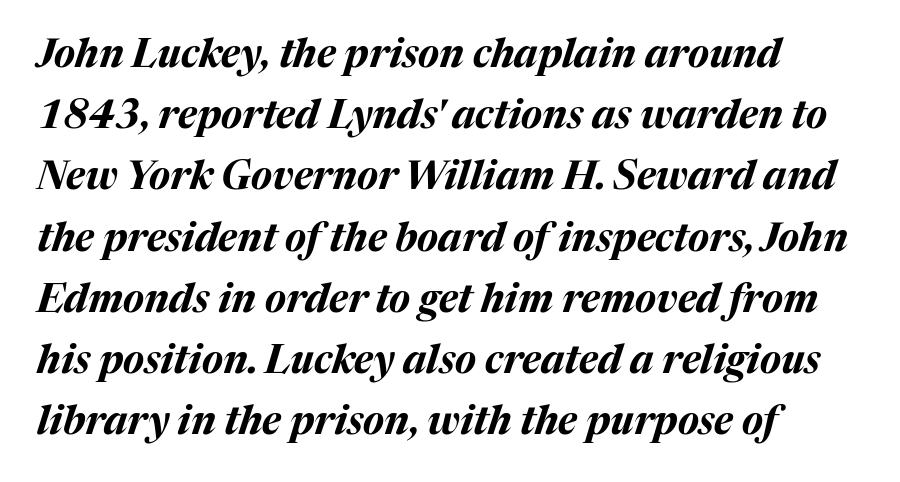
In terms of leading, this rendering sits right in the middle. A bare baseline throughout the passage. There is no visible air inserted between adjacent glyphs. A dark, heavy texture on the line: the type is bold.
